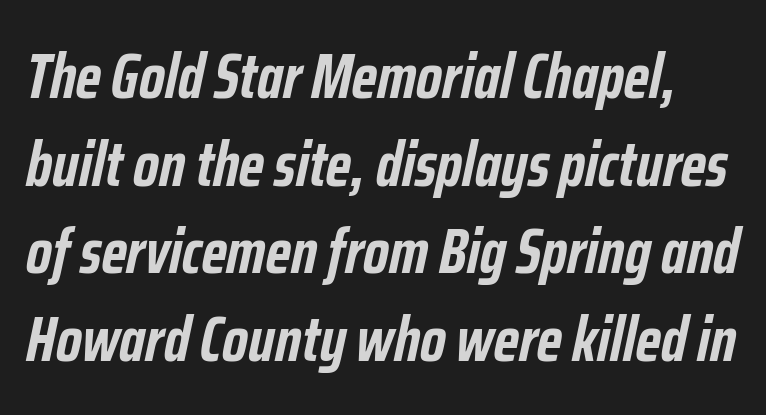
Does the lettering tilt? It does — this is italic. Descender tails drop into unmarked territory. The passage shown is typed in a proportional face where columns would drift. The line-height multiplier appears to be the usual default.
